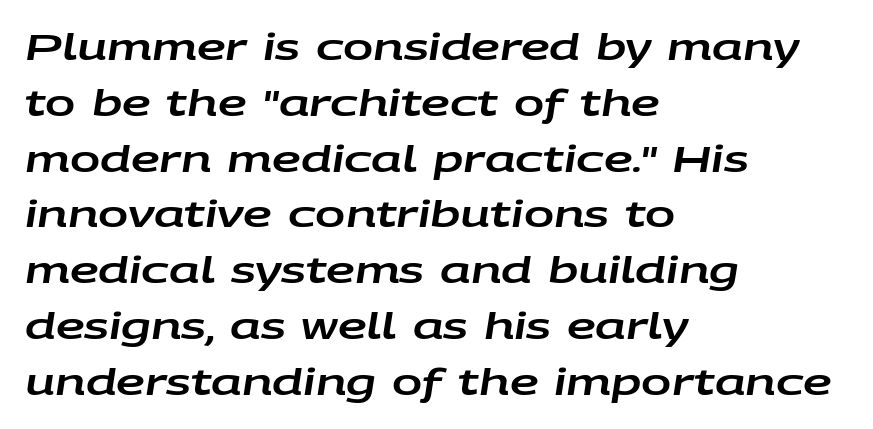
The image shows 36 px wide type, italic (leaning right); set left-aligned, normal line spacing (1.55x), normal letter spacing, not underlined; low stroke contrast and a large x-height.
